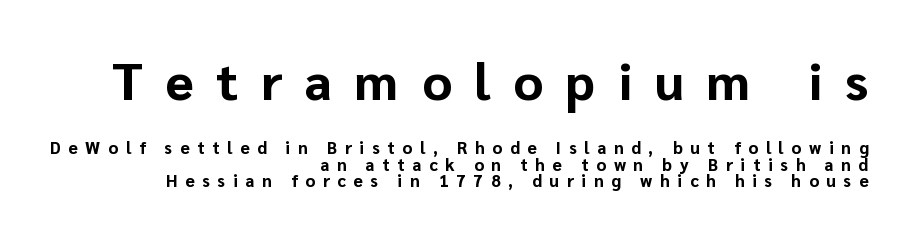
The image shows 51 px bold sans-serif type, upright; set right-aligned, tight line spacing (0.97x), unusually wide letter spacing (+0.45 em), not underlined; the first (top) block is 3.0x larger; low stroke contrast and a medium x-height.
